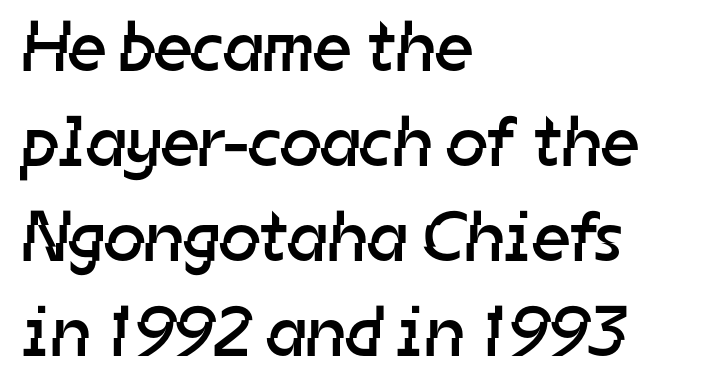
The image shows 72 px regular-weight sans-serif type; set left-aligned, normal line spacing (1.32x), normal letter spacing, not underlined; low stroke contrast and a medium x-height.
